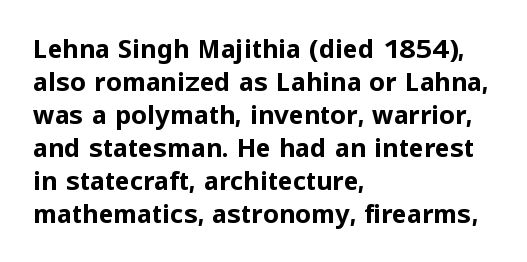
The image shows 25 px bold type, upright; set left-aligned, normal line spacing (1.32x), normal letter spacing, not underlined.
